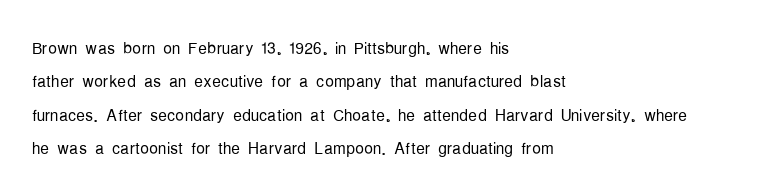
Q: Is the text bold? A: No.
Q: Is the text italic (slanted)? A: No, it is upright.
Q: Is the text underlined? A: No.
Q: How is the paragraph aligned? A: Left-aligned.
Q: Is the spacing between letters normal or unusually wide? A: Normal.
Q: Is the spacing between lines tight, normal or loose? A: Normal.
